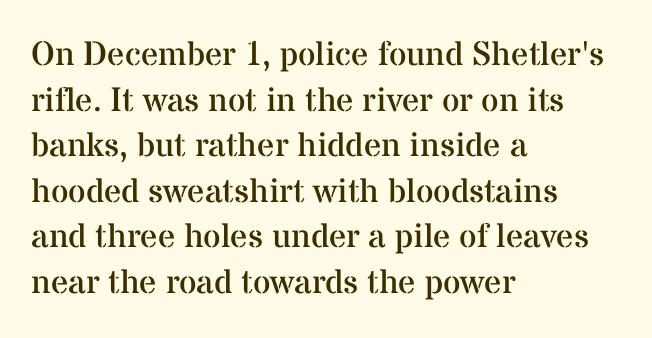
{"serif": "yes", "italic": "no", "bold": "no", "weight": "regular", "width": "normal", "stroke_contrast": "medium", "x_height": "medium", "monospaced": "no", "underline": "no", "align": "left", "line_spacing": "normal", "line_spacing_ratio": 1.34, "letter_spacing": "normal", "letter_spacing_em": 0.0, "glyph_px": 34}
